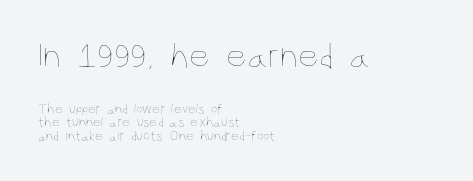
Q: Is the text bold? A: No.
Q: Is the text italic (slanted)? A: No, it is upright.
Q: Is the text underlined? A: No.
Q: How is the paragraph aligned? A: Left-aligned.
Q: Is the spacing between letters normal or unusually wide? A: Normal.
Q: Is the spacing between lines tight, normal or loose? A: Tight.
Q: Which block of text is set in a larger size, the first (top) or the second (bottom)? A: The first (top) one.
Q: Width (condensed, normal, or wide)? A: Condensed.
Q: Stroke contrast? A: Low.
Q: x-height? A: Large.
Q: Monospaced? A: No.
